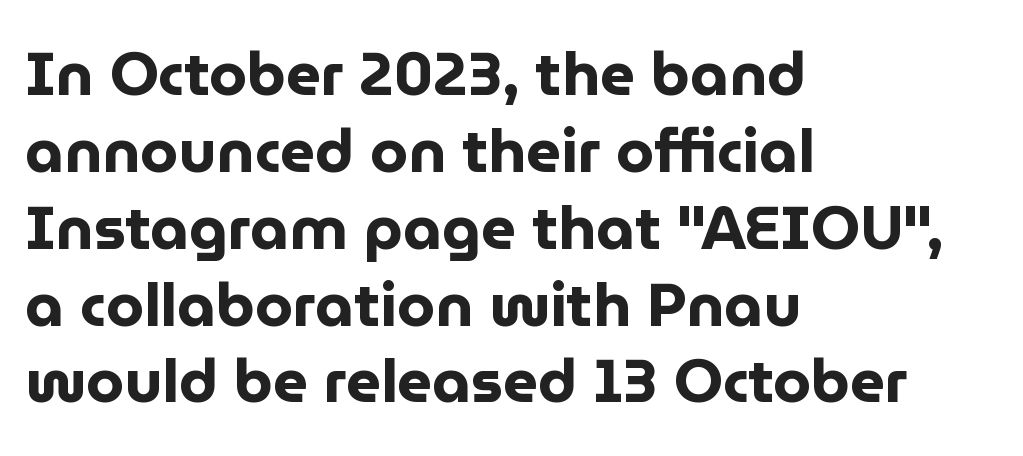
{"serif": "no", "italic": "no", "bold": "yes", "weight": "bold", "width": "normal", "stroke_contrast": "low", "x_height": "medium", "monospaced": "no", "underline": "no", "align": "left", "line_spacing": "normal", "line_spacing_ratio": 1.26, "letter_spacing": "normal", "letter_spacing_em": 0.0, "glyph_px": 61}
